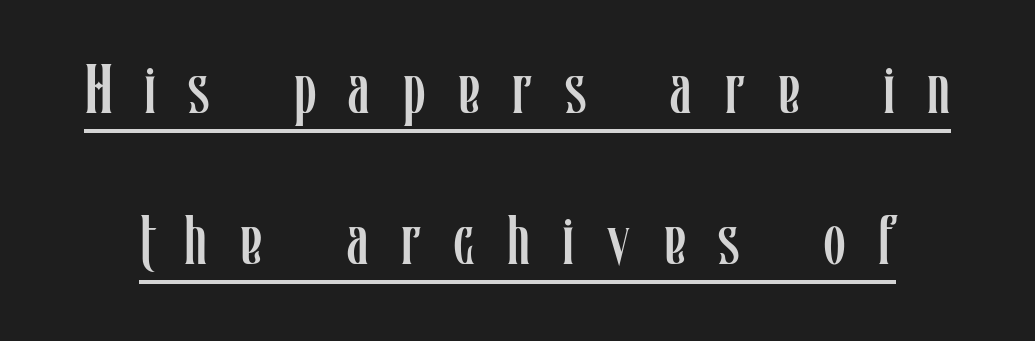
The image shows 70 px regular-weight, condensed type, upright; set loose line spacing (2.16x), unusually wide letter spacing (+0.47 em), underlined; low stroke contrast and a medium x-height.
